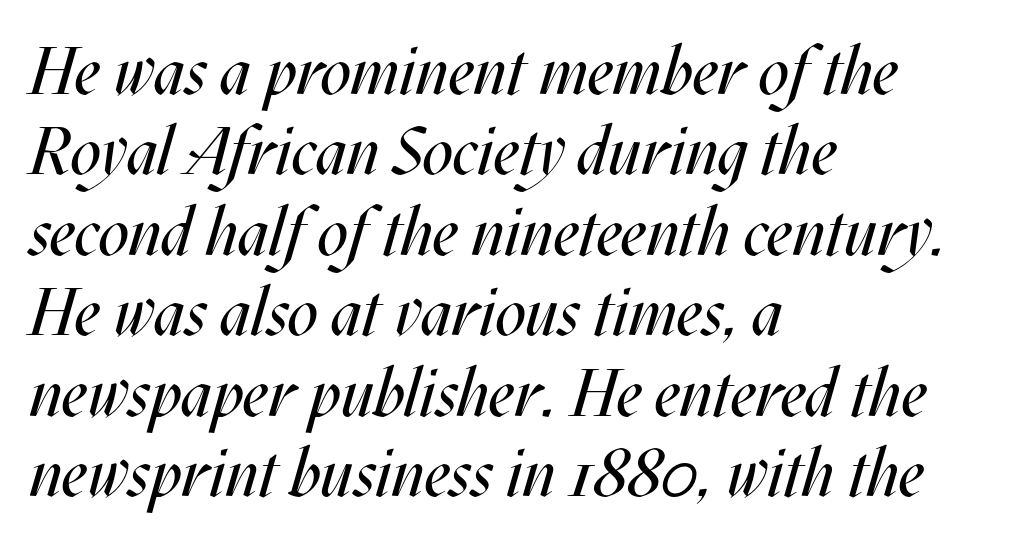
The type is set solid horizontally, with unmodified tracking. Is this a fixed-width face? No — the glyphs have proportional, varying widths. Ink coverage per letter is moderate at most. It's the slanting kind of type. Descender tails drop into unmarked territory.
